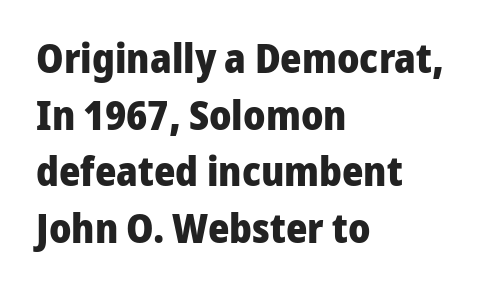
The space between consecutive lines is moderate. A clean baseline with only descenders dipping below it. Regarding serifs, this sample does without them. The letters stand upright; this is a roman face. The rendering uses natural spacing where letterforms have individual widths.
